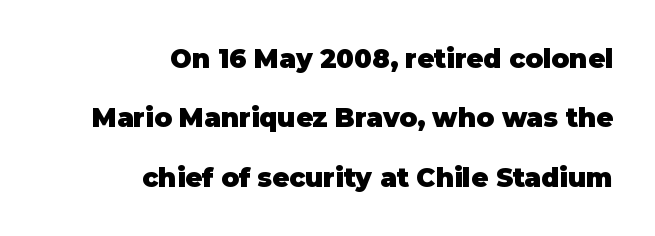
{"italic": "no", "bold": "yes", "underline": "no", "align": "right", "line_spacing": "loose", "line_spacing_ratio": 2.28, "letter_spacing": "normal", "letter_spacing_em": 0.0, "glyph_px": 26}
